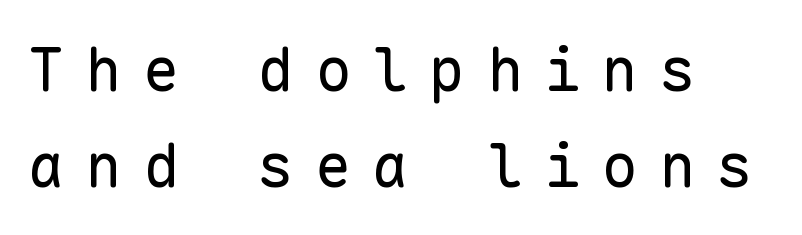
{"serif": "no", "italic": "no", "bold": "no", "weight": "regular", "width": "normal", "stroke_contrast": "low", "x_height": "medium", "monospaced": "yes", "underline": "no", "align": "left", "line_spacing": "normal", "line_spacing_ratio": 1.58, "letter_spacing": "wide", "letter_spacing_em": 0.34, "glyph_px": 61}
